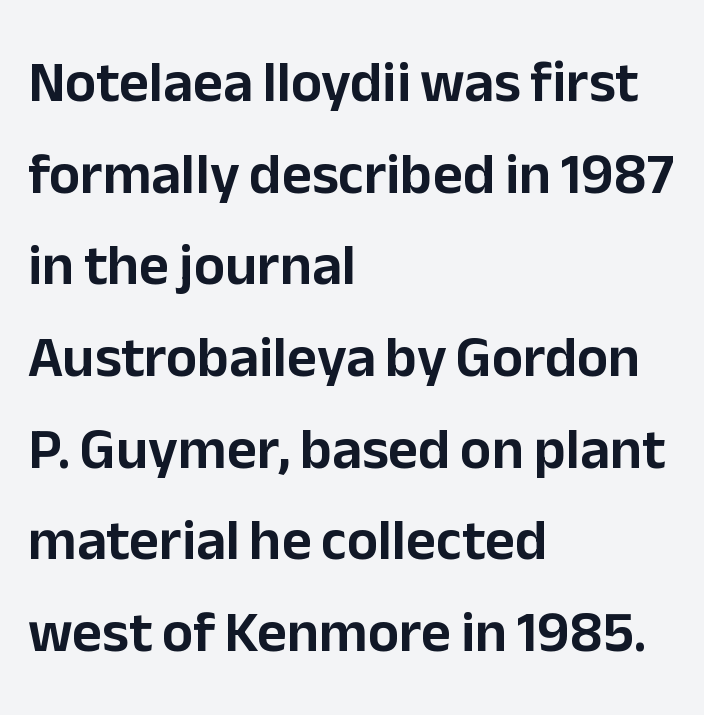
In terms of posture, this sample is upright. These lines are composed in type without serifs. A typesetter would call this leading conventional body-copy spacing. Leftover space on each line is placed entirely after the last word. A typesetter would call this zero additional tracking.
